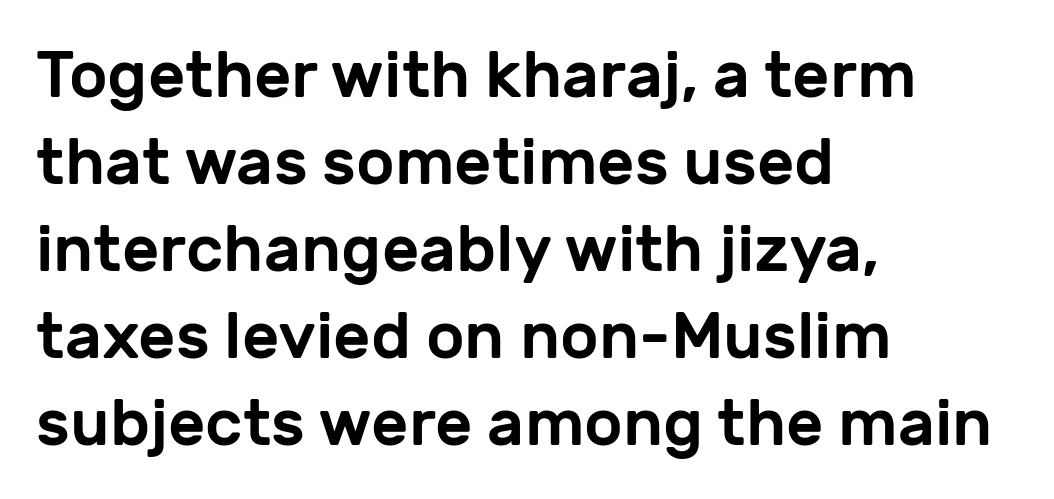
The image shows 65 px sans-serif type, upright; set left-aligned, normal line spacing (1.34x), normal letter spacing, not underlined; low stroke contrast and a medium x-height.
